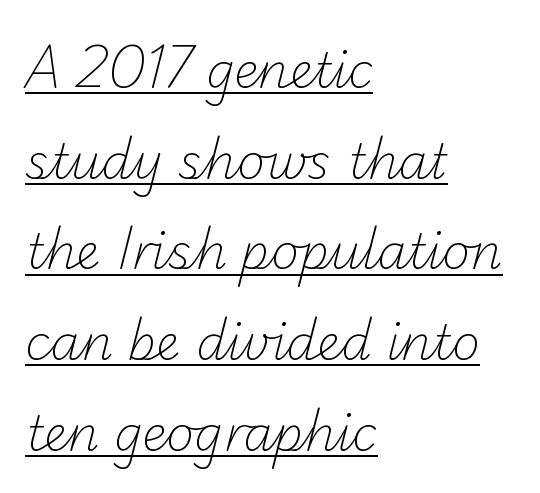
Q: Is the text bold? A: No.
Q: Is the typeface a serif or a sans-serif typeface? A: Sans-serif.
Q: Is the text underlined? A: Yes.
Q: How is the paragraph aligned? A: Left-aligned.
Q: Is the spacing between letters normal or unusually wide? A: Normal.
Q: Width (condensed, normal, or wide)? A: Normal.
Q: Stroke contrast? A: Low.
Q: x-height? A: Small.
Q: Monospaced? A: No.
